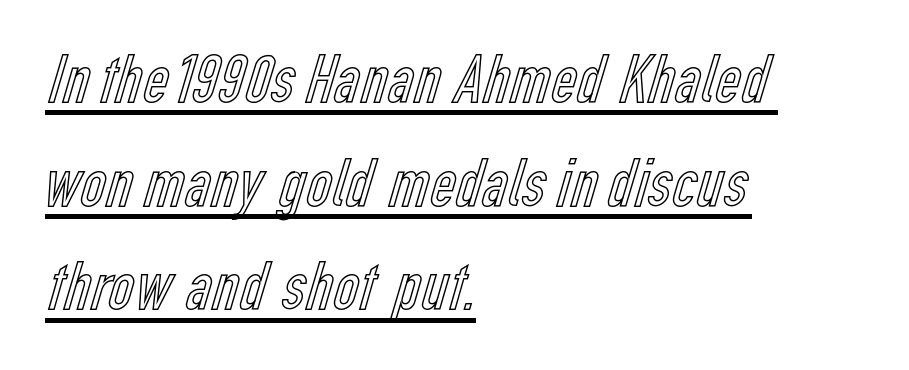
Compared with undecorated copy, this sample adds a rule below the words. Is the letter spacing exaggerated? No — it looks like the ordinary default. Does the leading feel generous? No, just average. Note the varied advance widths — an 'i' is clearly narrower than an 'm'. Visually the block forms a straight wall on the left and a jagged coastline on the right.
